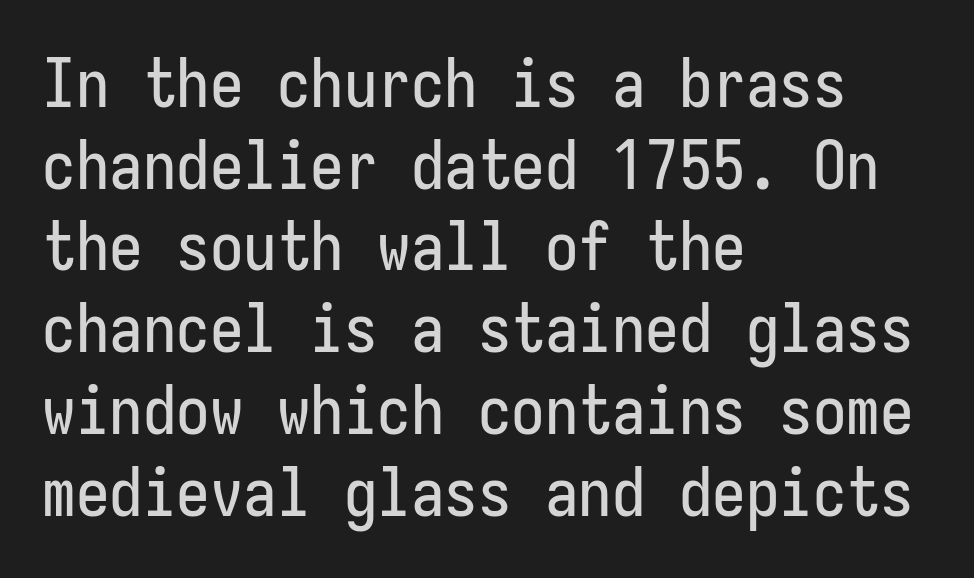
{"serif": "no", "italic": "no", "width": "condensed", "stroke_contrast": "low", "x_height": "medium", "underline": "no", "align": "left", "line_spacing_ratio": 1.22, "letter_spacing": "normal", "letter_spacing_em": 0.0, "glyph_px": 67}
